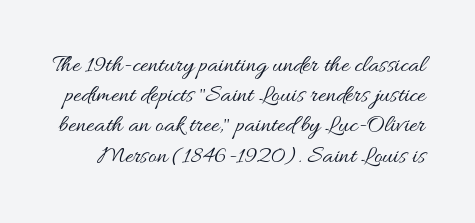
The image shows 25 px text type; set line spacing 1.21x, normal letter spacing, not underlined.
